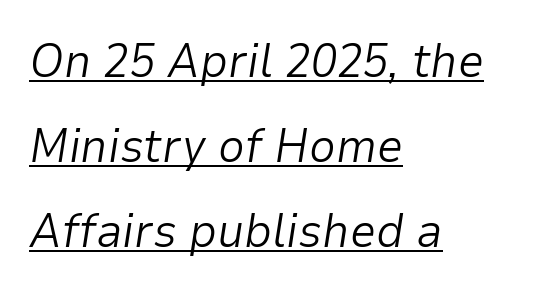
These lines keep a tight, regular rhythm from letter to letter. The typesetter has applied underlining to the passage shown. A typesetter would call this proportional, since set widths differ per character. Nothing heavy about these letters — not bold at all. The rendering anchors every line to the left-hand side. The text carries the slant typical of an italic or oblique font.
